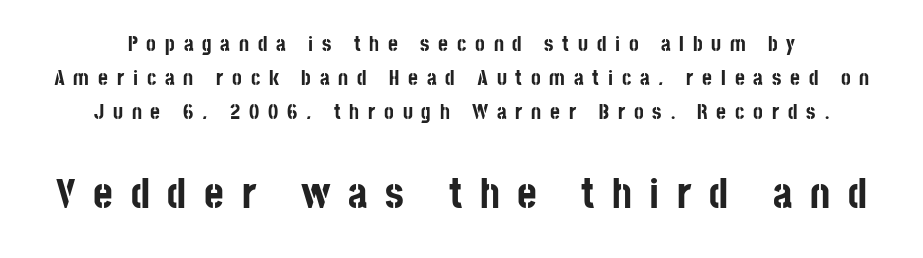
The image shows 42 px bold, condensed sans-serif type, upright; set centered, normal line spacing (1.61x), unusually wide letter spacing (+0.42 em), not underlined; the second (bottom) block is 2.0x larger; low stroke contrast and a large x-height.
